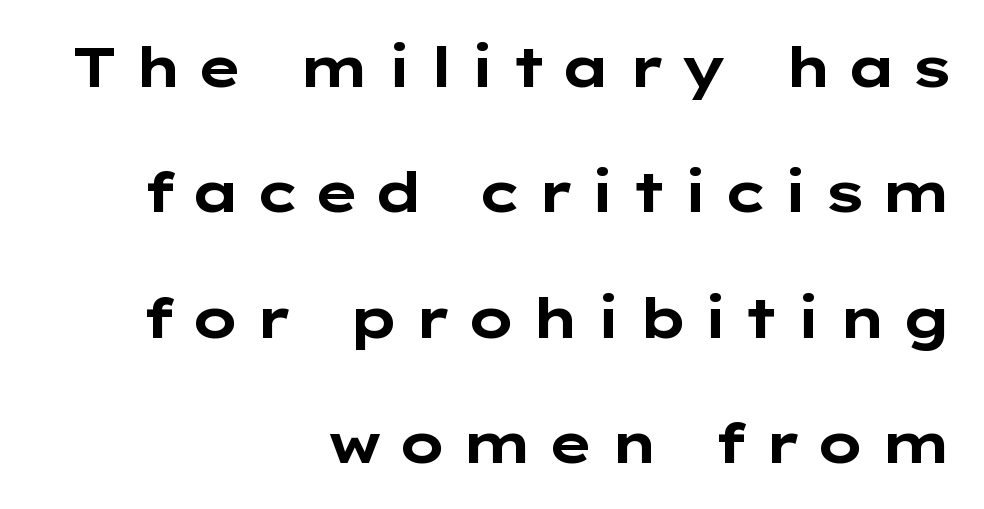
A typesetter would call this proportional, since set widths differ per character. This sample trades compactness for vertical openness between lines. Nothing sits at the stroke ends, so this counts as sans-serif. Underlining? Definitely not there. Horizontal alignment here is rightward, an uncommon choice for prose.
